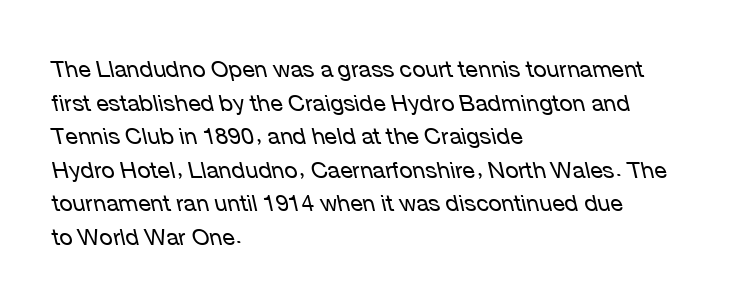
Q: Is the text bold? A: No.
Q: Is the text italic (slanted)? A: Yes, it leans left by about 12 degrees.
Q: Is the text underlined? A: No.
Q: How is the paragraph aligned? A: Left-aligned.
Q: Is the spacing between letters normal or unusually wide? A: Normal.
Q: Is the spacing between lines tight, normal or loose? A: Normal.
